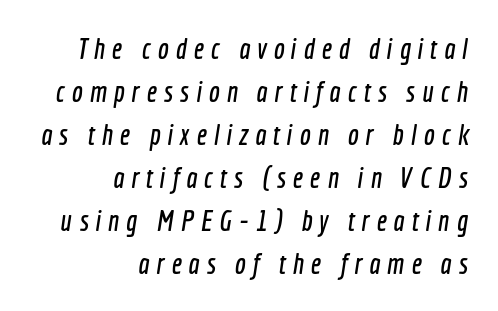
{"serif": "no", "width": "condensed", "x_height": "medium", "monospaced": "no", "underline": "no", "align": "right", "line_spacing": "normal", "line_spacing_ratio": 1.48, "letter_spacing": "wide", "letter_spacing_em": 0.24, "glyph_px": 29}
